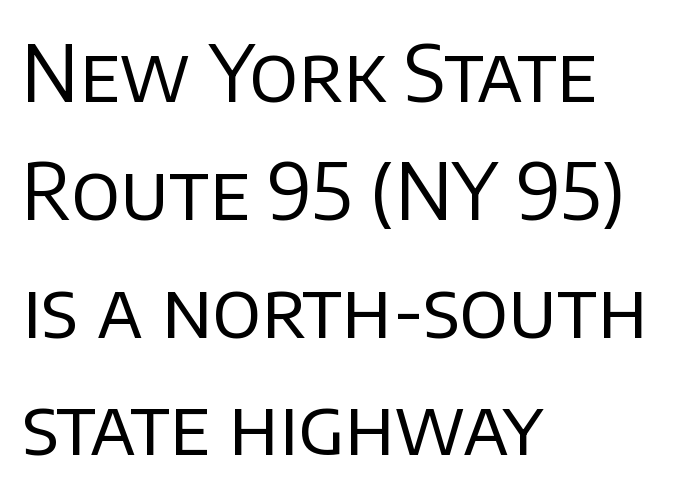
The image shows 77 px regular-weight sans-serif type, upright; set left-aligned, normal line spacing (1.53x), normal letter spacing, not underlined; low stroke contrast and a large x-height.
